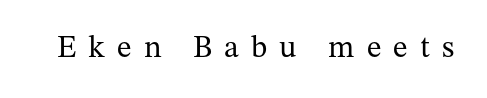
The image shows 31 px regular-weight serif type, upright; set unusually wide letter spacing (+0.39 em), not underlined; medium stroke contrast and a medium x-height.
